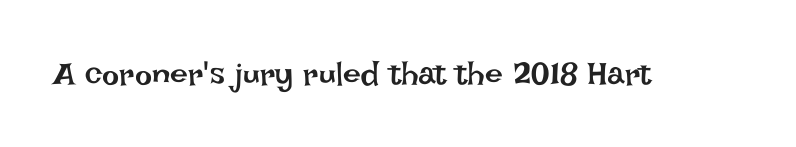
Q: Is the text bold? A: No.
Q: Is the text italic (slanted)? A: No, it is upright.
Q: Is the text underlined? A: No.
Q: Is the spacing between letters normal or unusually wide? A: Normal.
Q: Width (condensed, normal, or wide)? A: Normal.
Q: Stroke contrast? A: Low.
Q: x-height? A: Large.
Q: Monospaced? A: No.
